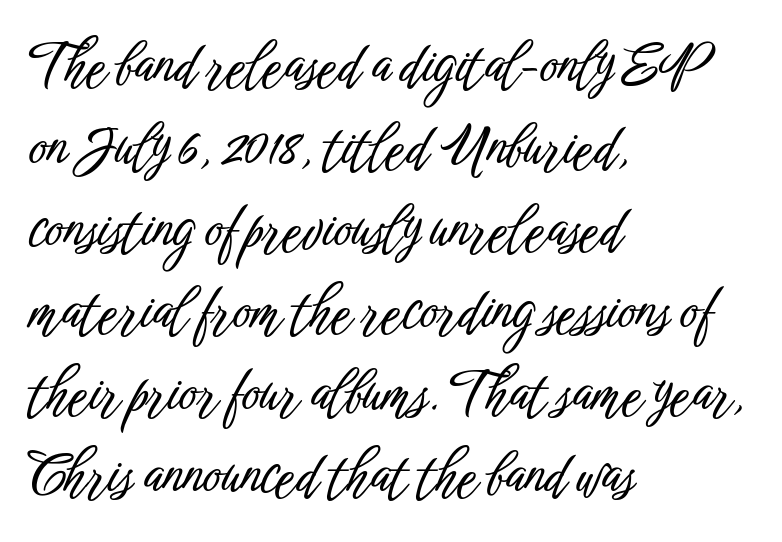
{"serif": "no", "width": "condensed", "stroke_contrast": "low", "x_height": "medium", "monospaced": "no", "underline": "no", "align": "left", "line_spacing": "normal", "line_spacing_ratio": 1.49, "letter_spacing": "normal", "letter_spacing_em": 0.0, "glyph_px": 55}
